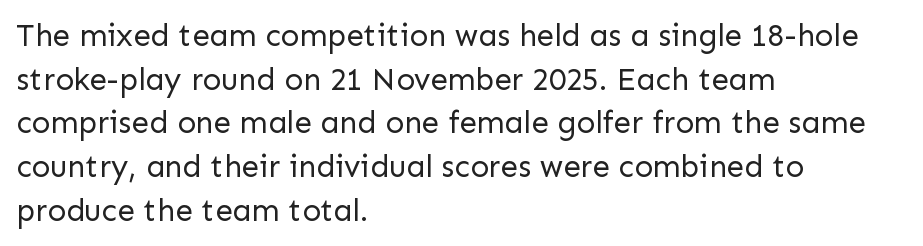
{"serif": "no", "italic": "no", "bold": "no", "weight": "regular", "width": "normal", "stroke_contrast": "low", "x_height": "medium", "monospaced": "no", "underline": "no", "align": "left", "line_spacing": "normal", "line_spacing_ratio": 1.41, "letter_spacing": "normal", "letter_spacing_em": 0.0, "glyph_px": 31}
